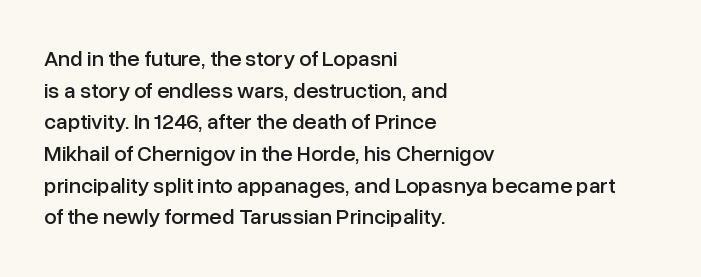
{"italic": "no", "underline": "no", "align": "left", "line_spacing": "normal", "line_spacing_ratio": 1.44, "letter_spacing": "normal", "letter_spacing_em": 0.0, "glyph_px": 22}
